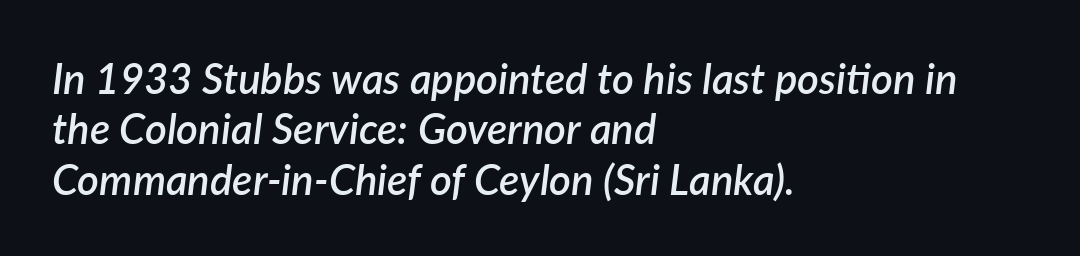
{"italic": "yes", "lean": "right", "slant_degrees": 7, "bold": "semi", "weight": "semibold", "width": "normal", "stroke_contrast": "low", "x_height": "medium", "monospaced": "no", "underline": "no", "align": "left", "line_spacing_ratio": 1.2, "letter_spacing": "normal", "letter_spacing_em": 0.0, "glyph_px": 42}
